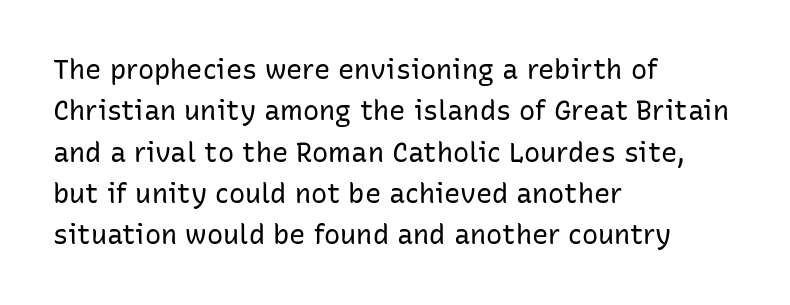
{"italic": "no", "bold": "no", "underline": "no", "align": "left", "line_spacing": "normal", "line_spacing_ratio": 1.53, "letter_spacing": "normal", "letter_spacing_em": 0.0, "glyph_px": 27}
